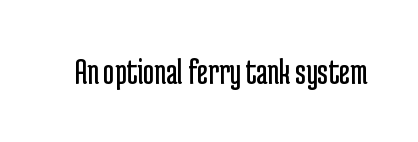
The image shows 38 px regular-weight, condensed sans-serif type, upright; set normal letter spacing, not underlined; low stroke contrast and a medium x-height.
